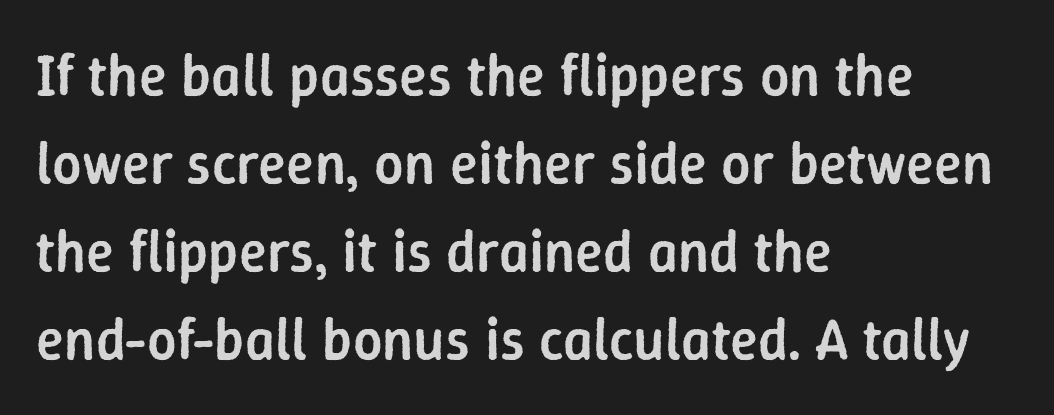
The font's upright variant was chosen for this text. The gap between lines stays unmarked. Looks like regular typesetting: each glyph gets only the width it needs. Is the block centered? No — it sits flush against the left margin. Vertical spacing — default. The letters sit at their default tracking, neither squeezed nor spread.
